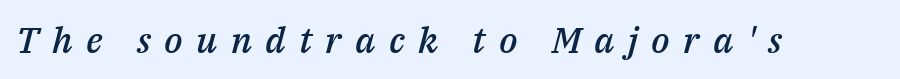
The image shows 36 px semibold type, italic (leaning right); set unusually wide letter spacing (+0.37 em), not underlined; medium stroke contrast and a medium x-height.
